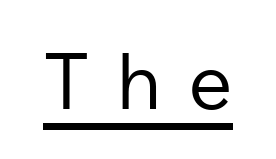
Q: Is the text bold? A: No.
Q: Is the text italic (slanted)? A: No, it is upright.
Q: Is the typeface a serif or a sans-serif typeface? A: Sans-serif.
Q: Is the text underlined? A: Yes.
Q: Is the spacing between letters normal or unusually wide? A: Unusually wide.
Q: Width (condensed, normal, or wide)? A: Normal.
Q: Stroke contrast? A: Low.
Q: x-height? A: Medium.
Q: Monospaced? A: No.
